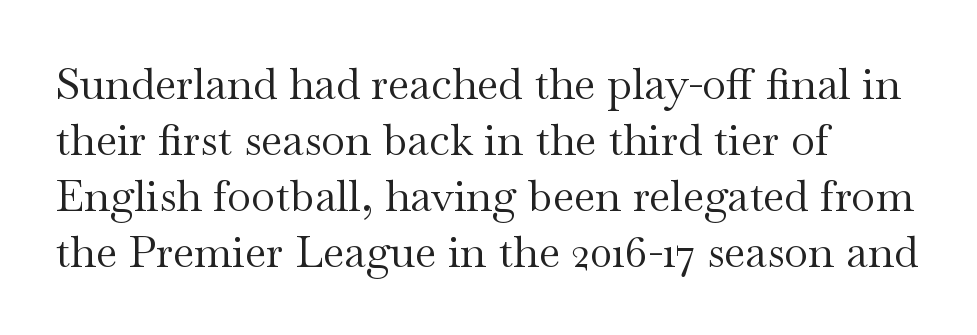
Summary of vertical rhythm: regular, with standard interline spacing. There is no visible air inserted between adjacent glyphs. Characters remain perfectly vertical along every line. Do the characters align in a grid? No, the font is proportional. These lines are composed in type with serifs.
